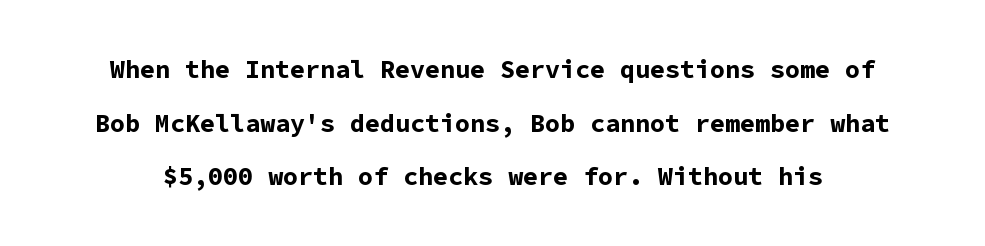
The image shows 25 px bold type, upright; set loose line spacing (2.15x), normal letter spacing, not underlined.
